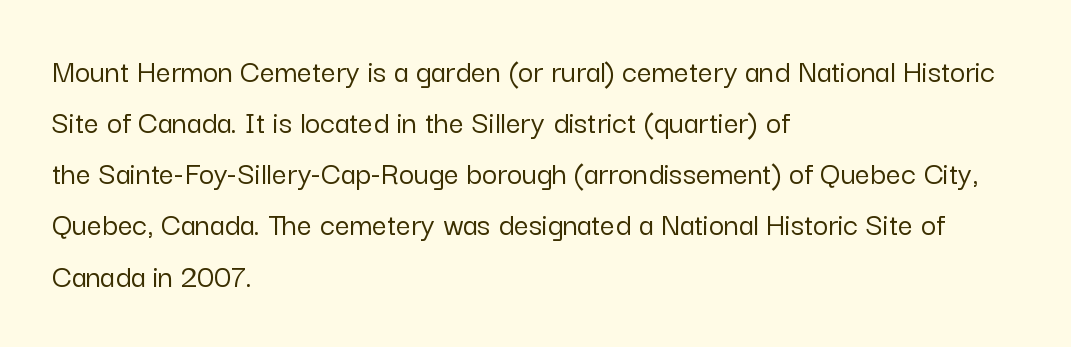
The image shows 33 px sans-serif type, upright; set left-aligned, normal line spacing (1.55x), normal letter spacing, not underlined; low stroke contrast and a medium x-height.
